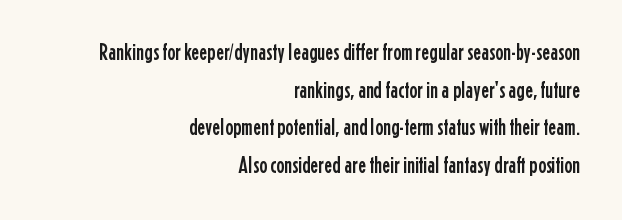
Q: Is the text italic (slanted)? A: No, it is upright.
Q: Is the text underlined? A: No.
Q: How is the paragraph aligned? A: Right-aligned.
Q: Is the spacing between letters normal or unusually wide? A: Normal.
Q: Is the spacing between lines tight, normal or loose? A: Normal.
